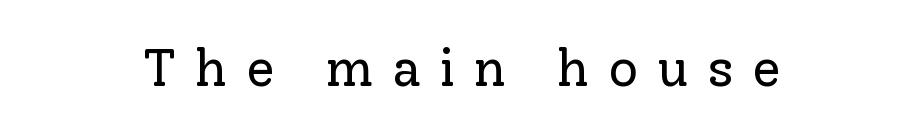
Type without underlining. The typesetting does not lean heavy: it is not bold. Classification — serif. Substantial extra tracking has been applied to these lines. Nope, not italic — everything's standing straight.
